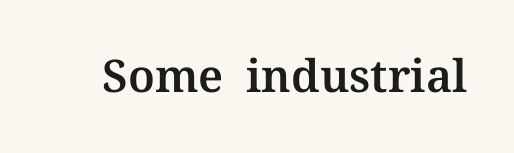
Anything drawn beneath the words? Only blank space. The face used here is proportionally spaced, like ordinary book or web type. Serif or sans? Serif — the stroke terminals have little feet. The axis of the letterforms is exactly vertical.
